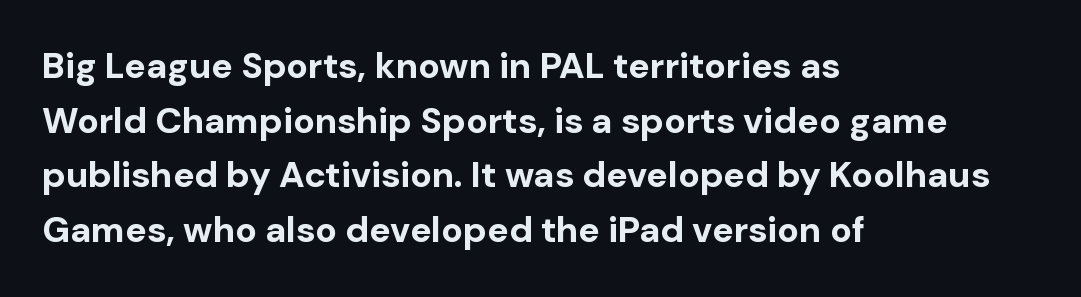
The image shows 36 px bold sans-serif type, upright; set left-aligned, normal line spacing (1.52x), normal letter spacing, not underlined; low stroke contrast and a medium x-height.
